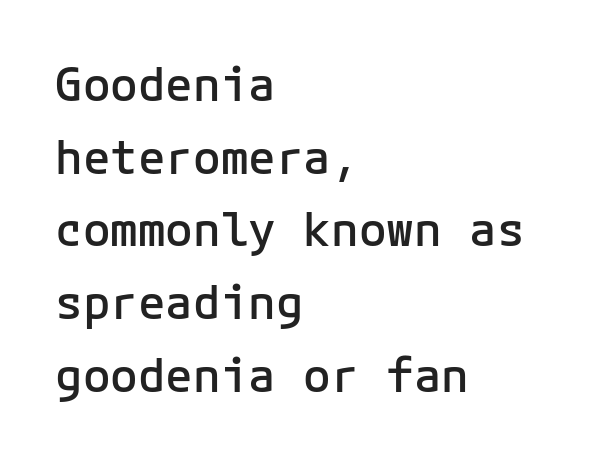
Q: Is the text bold? A: Semi-bold.
Q: Is the text italic (slanted)? A: No, it is upright.
Q: Is the typeface a serif or a sans-serif typeface? A: Sans-serif.
Q: Is the text underlined? A: No.
Q: How is the paragraph aligned? A: Left-aligned.
Q: Is the spacing between letters normal or unusually wide? A: Normal.
Q: Is the spacing between lines tight, normal or loose? A: Normal.
Q: Width (condensed, normal, or wide)? A: Normal.
Q: Stroke contrast? A: Low.
Q: x-height? A: Medium.
Q: Monospaced? A: Yes.
